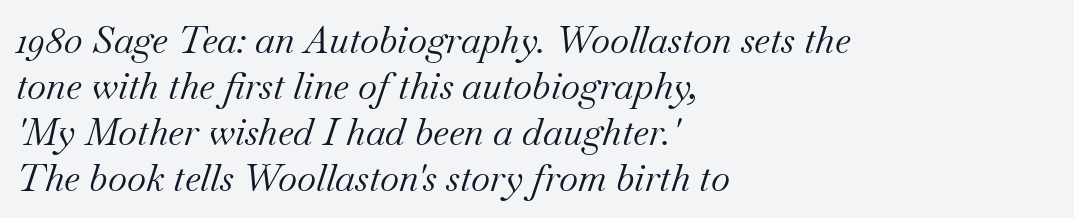
Q: Is the text bold? A: No.
Q: Is the text italic (slanted)? A: Yes, it leans right by about 18 degrees.
Q: Is the typeface a serif or a sans-serif typeface? A: Serif.
Q: Is the text underlined? A: No.
Q: How is the paragraph aligned? A: Left-aligned.
Q: Is the spacing between letters normal or unusually wide? A: Normal.
Q: Width (condensed, normal, or wide)? A: Normal.
Q: Stroke contrast? A: Medium.
Q: x-height? A: Small.
Q: Monospaced? A: No.
